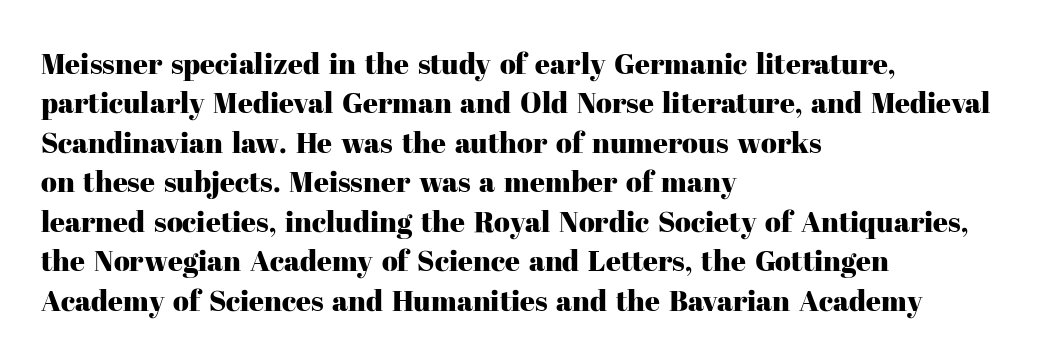
The characters display serif detailing at their extremities. Unmarked baselines from the first word to the last. Upright lettering throughout. Each new line begins a customary step beneath the previous one. Glyph-to-glyph distance matches everyday printed text. Proportional: the letters do not fall into vertical columns.
